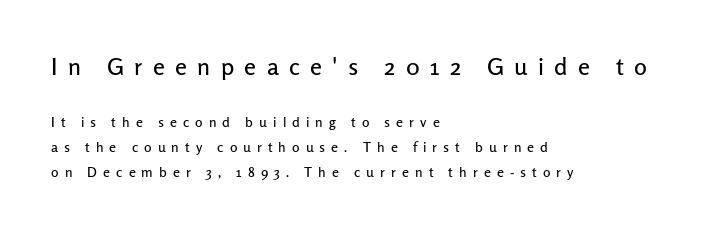
The image shows 24 px text type, upright; set left-aligned, line spacing 1.79x, unusually wide letter spacing (+0.43 em), not underlined; the first (top) block is 1.71x larger.
